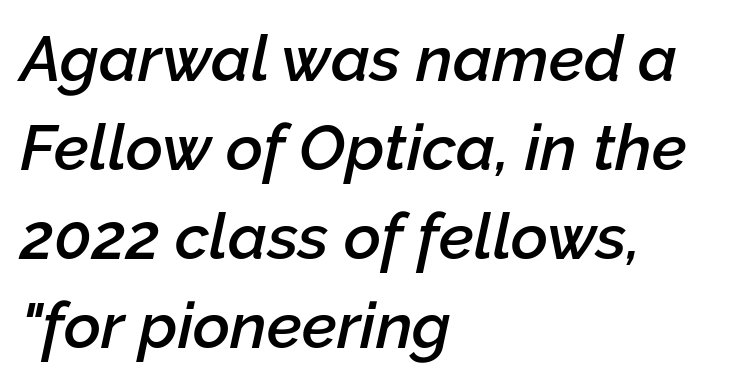
Q: Is the text bold? A: Semi-bold.
Q: Is the text italic (slanted)? A: Yes, it leans right by about 12 degrees.
Q: Is the text underlined? A: No.
Q: How is the paragraph aligned? A: Left-aligned.
Q: Is the spacing between letters normal or unusually wide? A: Normal.
Q: Is the spacing between lines tight, normal or loose? A: Normal.
Q: Width (condensed, normal, or wide)? A: Normal.
Q: Stroke contrast? A: Low.
Q: x-height? A: Medium.
Q: Monospaced? A: No.
